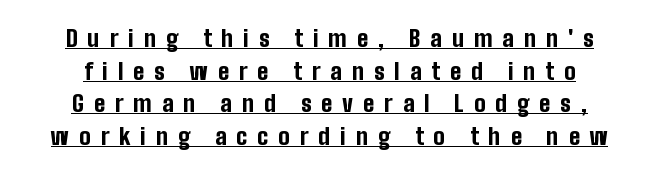
Q: Is the text bold? A: Yes.
Q: Is the text italic (slanted)? A: No, it is upright.
Q: Is the text underlined? A: Yes.
Q: How is the paragraph aligned? A: Centered.
Q: Is the spacing between letters normal or unusually wide? A: Unusually wide.
Q: Is the spacing between lines tight, normal or loose? A: Normal.
